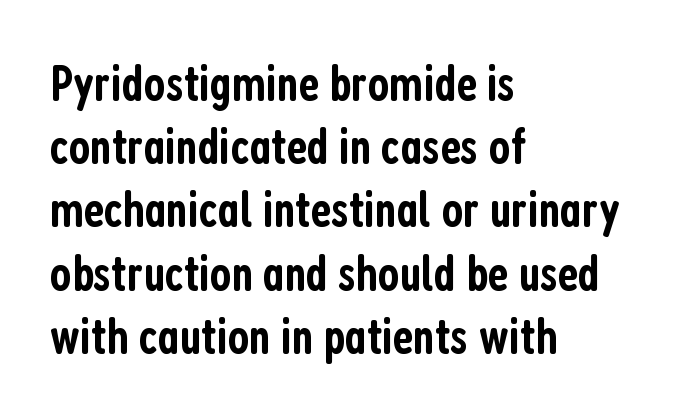
The image shows 51 px semibold, condensed sans-serif type, upright; set left-aligned, line spacing 1.24x, normal letter spacing, not underlined; low stroke contrast and a medium x-height.
